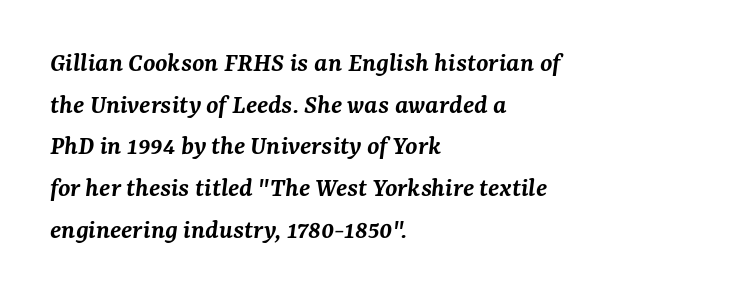
Q: Is the text bold? A: Semi-bold.
Q: Is the text italic (slanted)? A: Yes, it leans right by about 7 degrees.
Q: Is the typeface a serif or a sans-serif typeface? A: Serif.
Q: Is the text underlined? A: No.
Q: How is the paragraph aligned? A: Left-aligned.
Q: Is the spacing between letters normal or unusually wide? A: Normal.
Q: Is the spacing between lines tight, normal or loose? A: Normal.
Q: Width (condensed, normal, or wide)? A: Normal.
Q: Stroke contrast? A: Medium.
Q: x-height? A: Medium.
Q: Monospaced? A: No.
